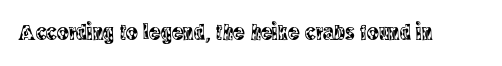
Tall strokes in this sample are plumb rather than angled. Short note: letters normally spaced. Lines of text with bare space underneath.
